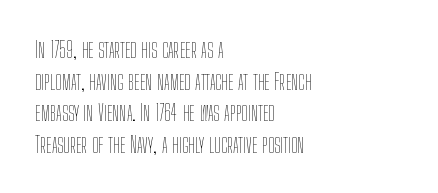
The image shows 23 px text type, upright; set left-aligned, normal line spacing (1.37x), normal letter spacing, not underlined.
